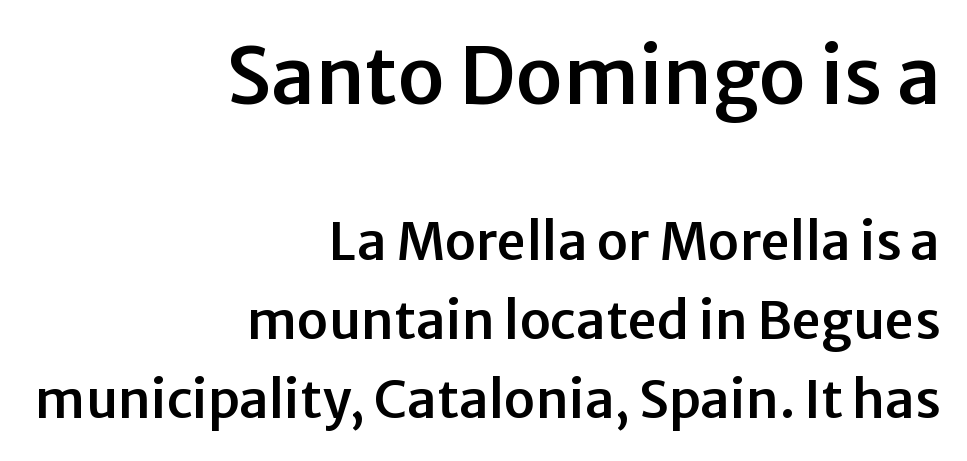
{"serif": "no", "italic": "no", "width": "normal", "stroke_contrast": "low", "x_height": "medium", "monospaced": "no", "underline": "no", "align": "right", "line_spacing": "normal", "line_spacing_ratio": 1.52, "letter_spacing": "normal", "letter_spacing_em": 0.0, "larger_block": "first", "size_ratio": 1.5, "glyph_px": 78}
